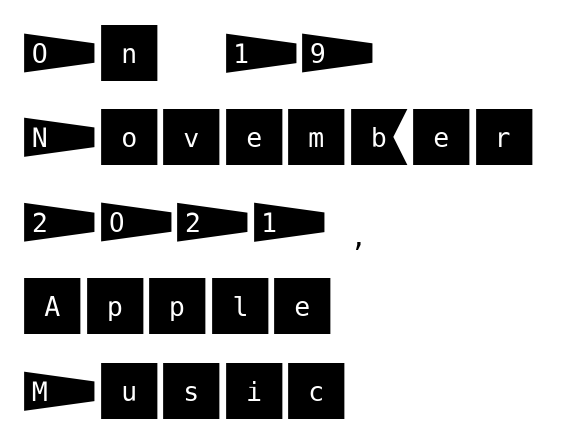
Q: Is the text italic (slanted)? A: No, it is upright.
Q: Is the typeface a serif or a sans-serif typeface? A: Sans-serif.
Q: Is the text underlined? A: No.
Q: How is the paragraph aligned? A: Left-aligned.
Q: Is the spacing between letters normal or unusually wide? A: Normal.
Q: Is the spacing between lines tight, normal or loose? A: Normal.
Q: Width (condensed, normal, or wide)? A: Normal.
Q: Stroke contrast? A: Medium.
Q: x-height? A: Large.
